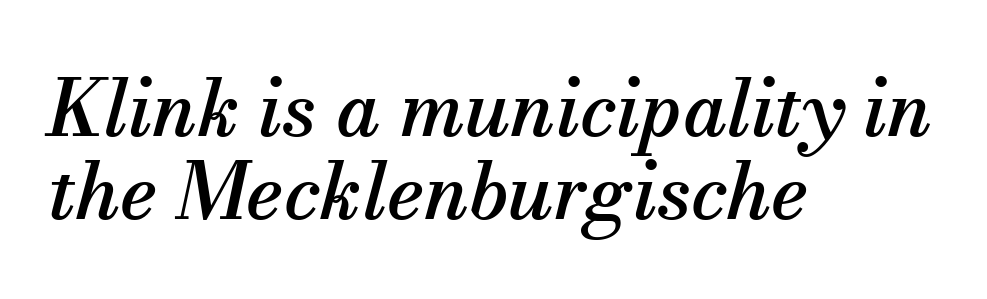
The image shows 78 px serif type, italic (leaning right); set left-aligned, tight line spacing (1.06x), normal letter spacing, not underlined; medium stroke contrast and a small x-height.
